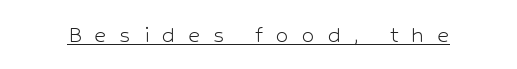
{"italic": "no", "bold": "no", "underline": "yes", "letter_spacing": "wide", "letter_spacing_em": 0.49, "glyph_px": 26}
